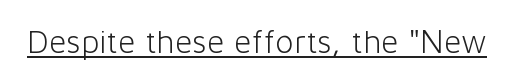
{"serif": "no", "italic": "no", "bold": "no", "weight": "light", "width": "normal", "stroke_contrast": "low", "x_height": "medium", "monospaced": "no", "underline": "yes", "letter_spacing": "normal", "letter_spacing_em": 0.0, "glyph_px": 34}
